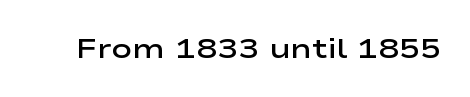
Q: Is the text bold? A: Semi-bold.
Q: Is the text italic (slanted)? A: No, it is upright.
Q: Is the typeface a serif or a sans-serif typeface? A: Sans-serif.
Q: Is the text underlined? A: No.
Q: Is the spacing between letters normal or unusually wide? A: Normal.
Q: Width (condensed, normal, or wide)? A: Wide.
Q: Stroke contrast? A: Low.
Q: x-height? A: Medium.
Q: Monospaced? A: No.
